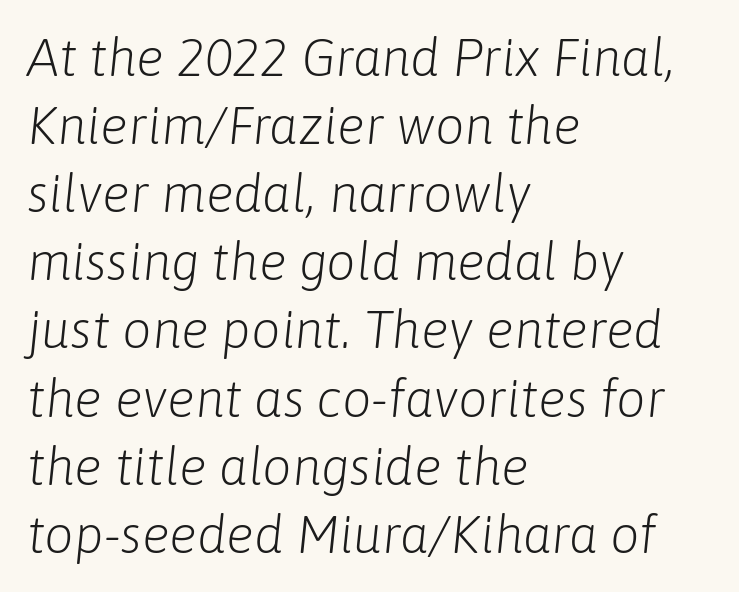
{"italic": "yes", "lean": "right", "slant_degrees": 6, "bold": "no", "weight": "light", "width": "normal", "stroke_contrast": "low", "x_height": "medium", "monospaced": "no", "underline": "no", "align": "left", "line_spacing": "normal", "line_spacing_ratio": 1.31, "letter_spacing": "normal", "letter_spacing_em": 0.0, "glyph_px": 52}
